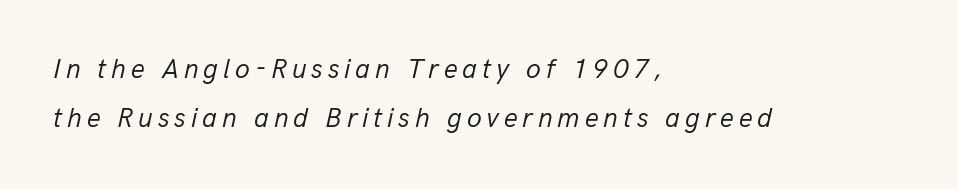
{"italic": "yes", "lean": "right", "slant_degrees": 13, "bold": "no", "underline": "no", "align": "left", "line_spacing_ratio": 1.81, "glyph_px": 27}
